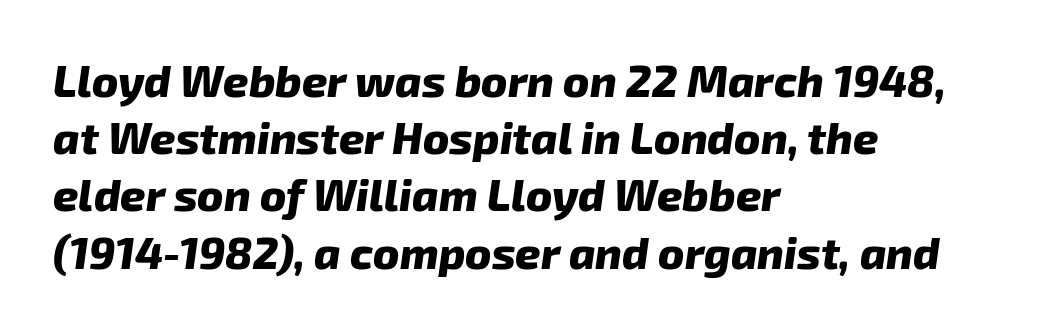
The image shows 44 px heavy type, italic (leaning right); set left-aligned, normal line spacing (1.3x), normal letter spacing, not underlined; low stroke contrast and a medium x-height.
